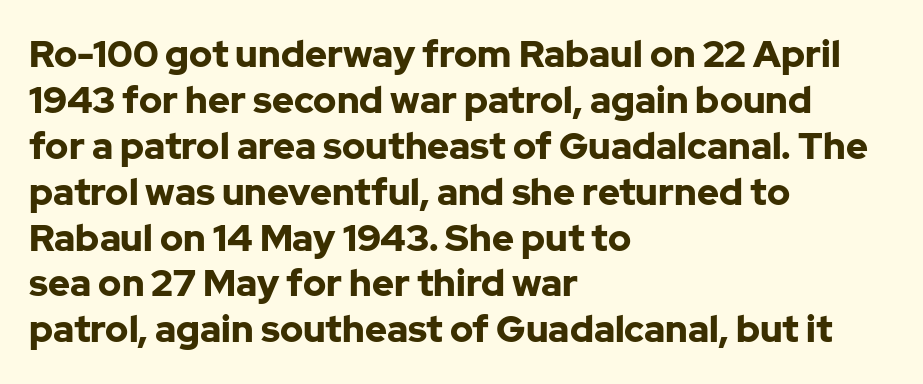
{"serif": "no", "italic": "no", "bold": "yes", "weight": "bold", "width": "normal", "stroke_contrast": "low", "x_height": "medium", "monospaced": "no", "underline": "no", "align": "left", "line_spacing_ratio": 1.24, "letter_spacing": "normal", "letter_spacing_em": 0.0, "glyph_px": 37}
